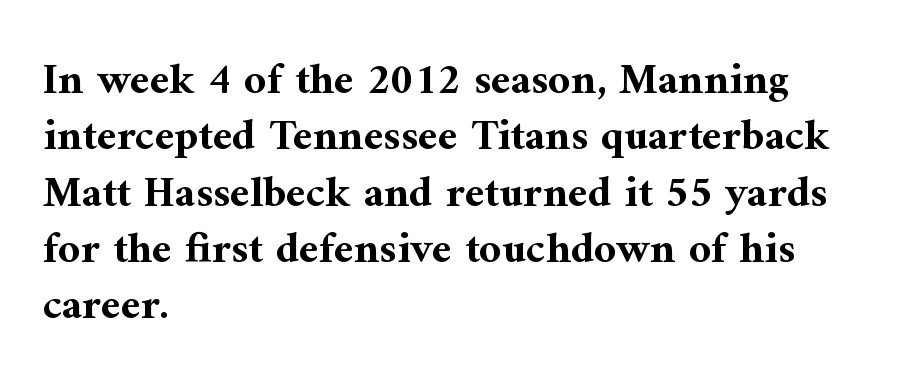
The image shows 44 px bold serif type, upright; set left-aligned, normal line spacing (1.28x), normal letter spacing, not underlined; medium stroke contrast and a medium x-height.
